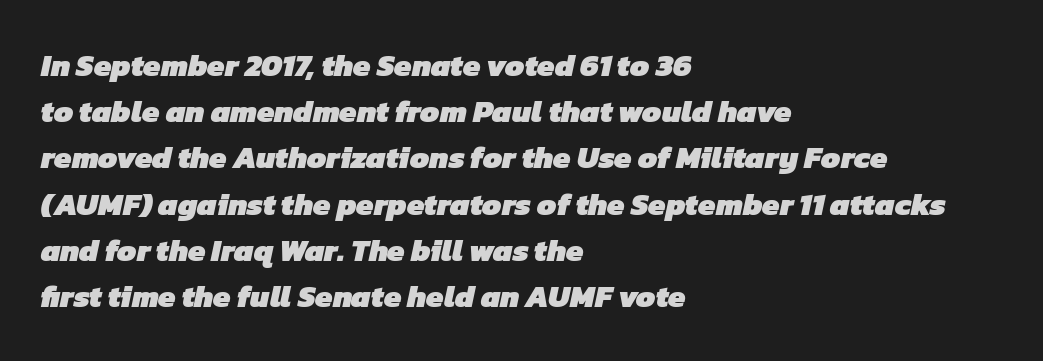
Regular leading. The type is set solid horizontally, with unmodified tracking. The lines are quadded left. The space directly below the letters is spotless.
